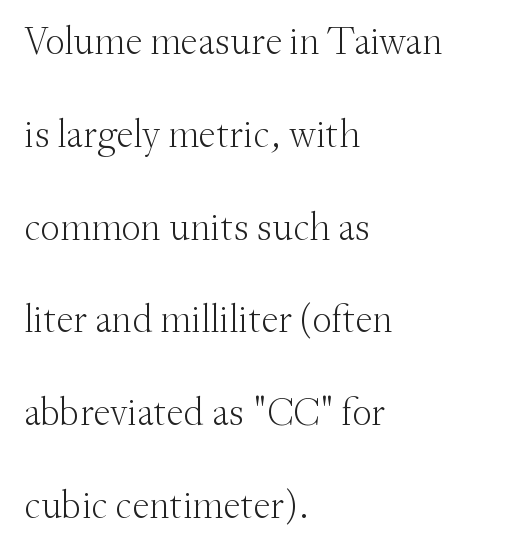
The image shows 39 px light serif type, upright; set left-aligned, loose line spacing (2.38x), normal letter spacing, not underlined; medium stroke contrast and a small x-height.
